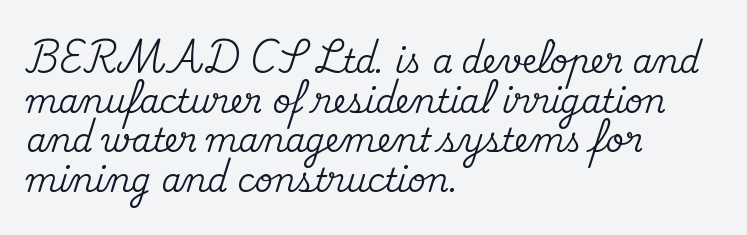
The type family on display is of the serif kind. Think of a printed novel: that variable character pitch is what you see here. This sample is left-justified, so line endings fall wherever the words run out. Words appear dense and cohesive because spacing is normal.
